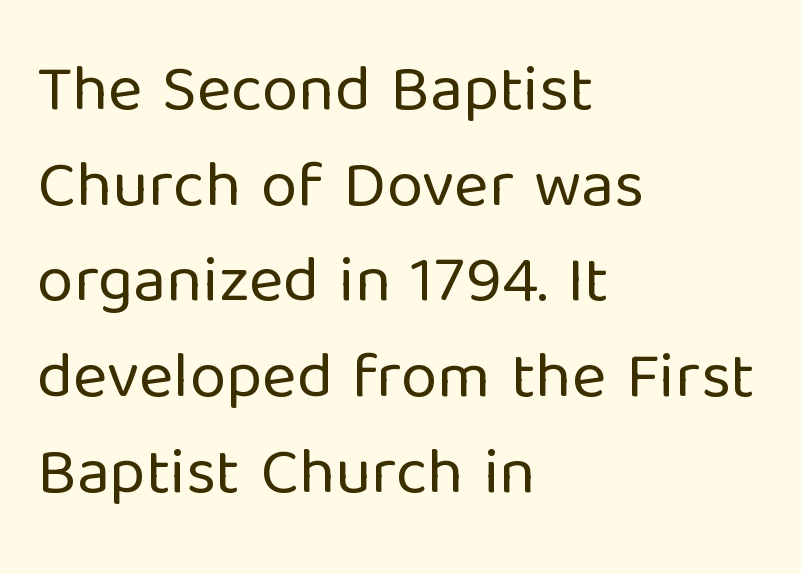
The image shows 66 px regular-weight sans-serif type, upright; set left-aligned, normal line spacing (1.45x), normal letter spacing, not underlined; low stroke contrast and a medium x-height.
